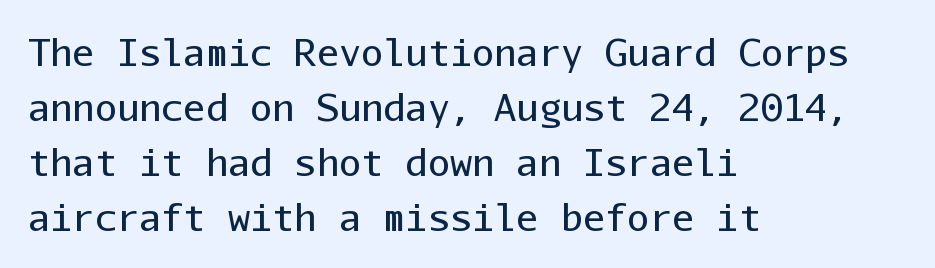
{"serif": "no", "italic": "no", "bold": "no", "weight": "regular", "width": "normal", "stroke_contrast": "low", "x_height": "medium", "monospaced": "yes", "underline": "no", "align": "left", "line_spacing": "normal", "line_spacing_ratio": 1.49, "letter_spacing": "normal", "letter_spacing_em": 0.0, "glyph_px": 37}
